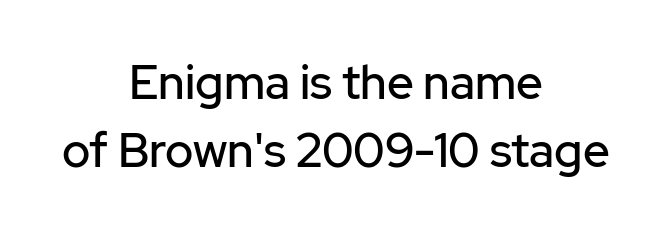
Q: Is the text italic (slanted)? A: No, it is upright.
Q: Is the typeface a serif or a sans-serif typeface? A: Sans-serif.
Q: Is the text underlined? A: No.
Q: How is the paragraph aligned? A: Centered.
Q: Is the spacing between letters normal or unusually wide? A: Normal.
Q: Is the spacing between lines tight, normal or loose? A: Normal.
Q: Width (condensed, normal, or wide)? A: Normal.
Q: Stroke contrast? A: Low.
Q: x-height? A: Medium.
Q: Monospaced? A: No.
